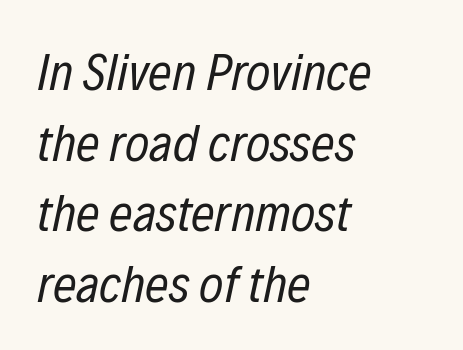
The image shows 52 px regular-weight, condensed type, italic (leaning right); set left-aligned, normal line spacing (1.36x), normal letter spacing, not underlined; low stroke contrast and a medium x-height.
